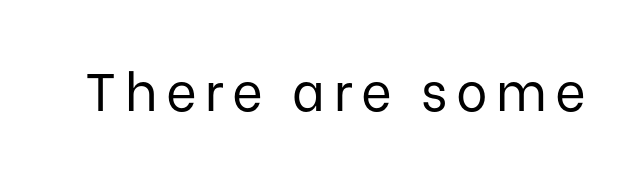
{"serif": "no", "italic": "no", "bold": "no", "weight": "regular", "width": "normal", "stroke_contrast": "low", "x_height": "medium", "monospaced": "no", "underline": "no", "glyph_px": 53}
